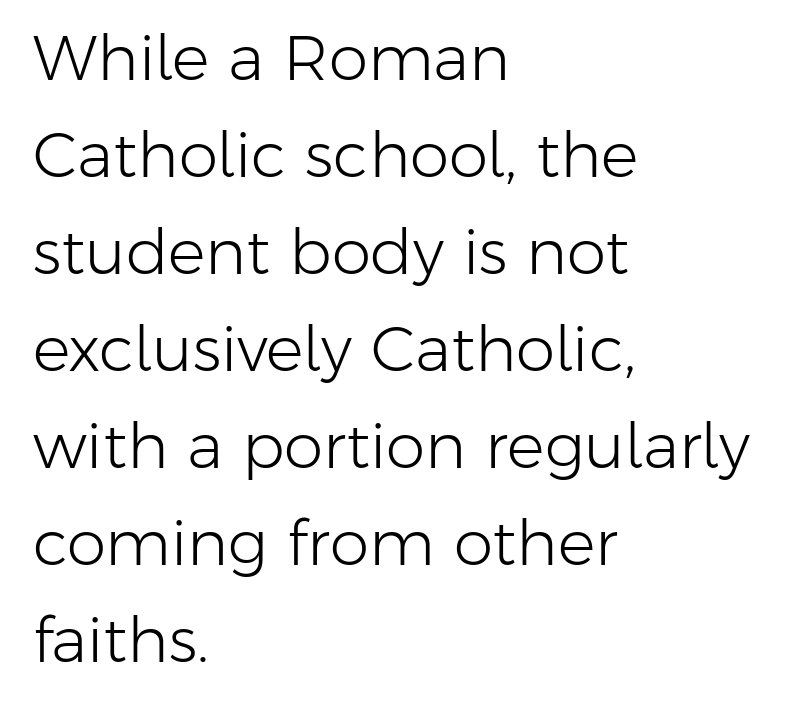
Q: Is the text bold? A: No.
Q: Is the text italic (slanted)? A: No, it is upright.
Q: Is the typeface a serif or a sans-serif typeface? A: Sans-serif.
Q: Is the text underlined? A: No.
Q: How is the paragraph aligned? A: Left-aligned.
Q: Is the spacing between letters normal or unusually wide? A: Normal.
Q: Is the spacing between lines tight, normal or loose? A: Normal.
Q: Width (condensed, normal, or wide)? A: Normal.
Q: Stroke contrast? A: Low.
Q: x-height? A: Medium.
Q: Monospaced? A: No.
